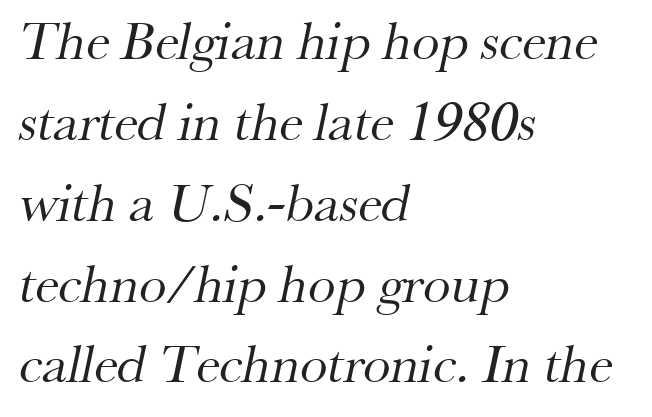
{"serif": "yes", "bold": "no", "weight": "regular", "width": "normal", "stroke_contrast": "medium", "x_height": "small", "monospaced": "no", "underline": "no", "align": "left", "line_spacing": "normal", "line_spacing_ratio": 1.47, "letter_spacing": "normal", "letter_spacing_em": 0.0, "glyph_px": 55}
